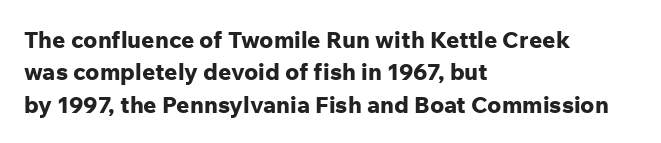
The image shows 23 px bold type, upright; set left-aligned, normal line spacing (1.41x), normal letter spacing, not underlined.
